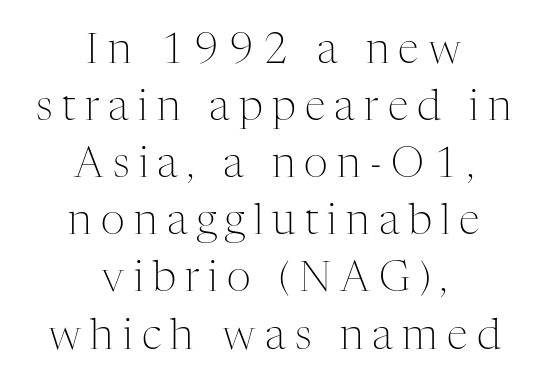
{"serif": "yes", "italic": "no", "bold": "no", "weight": "light", "width": "normal", "stroke_contrast": "medium", "x_height": "medium", "monospaced": "no", "underline": "no", "align": "center", "line_spacing": "normal", "line_spacing_ratio": 1.36, "letter_spacing": "wide", "letter_spacing_em": 0.22, "glyph_px": 42}
